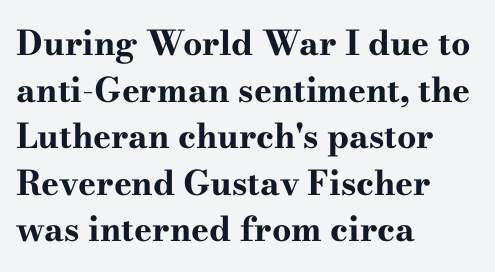
Q: Is the text bold? A: Yes.
Q: Is the text italic (slanted)? A: No, it is upright.
Q: Is the typeface a serif or a sans-serif typeface? A: Serif.
Q: Is the text underlined? A: No.
Q: How is the paragraph aligned? A: Left-aligned.
Q: Is the spacing between letters normal or unusually wide? A: Normal.
Q: Is the spacing between lines tight, normal or loose? A: Normal.
Q: Width (condensed, normal, or wide)? A: Wide.
Q: Stroke contrast? A: High.
Q: x-height? A: Small.
Q: Monospaced? A: No.
